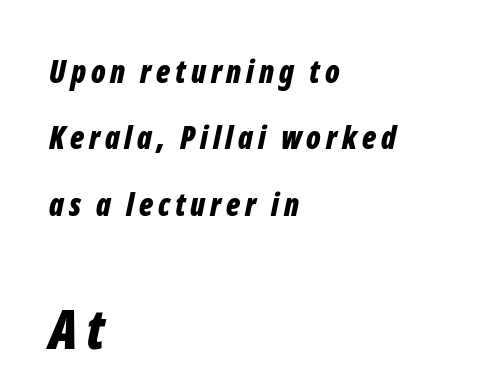
The image shows 54 px bold, condensed type, italic (leaning right); set left-aligned, loose line spacing (2.14x), not underlined; the second (bottom) block is 1.74x larger; low stroke contrast and a medium x-height.
